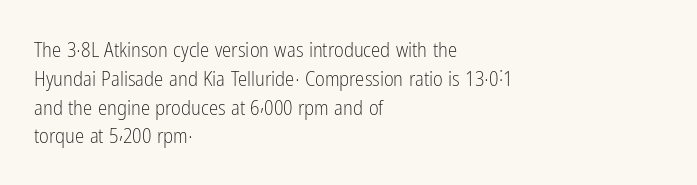
Q: Is the text bold? A: No.
Q: Is the text italic (slanted)? A: No, it is upright.
Q: Is the text underlined? A: No.
Q: How is the paragraph aligned? A: Left-aligned.
Q: Is the spacing between letters normal or unusually wide? A: Normal.
Q: Is the spacing between lines tight, normal or loose? A: Normal.
